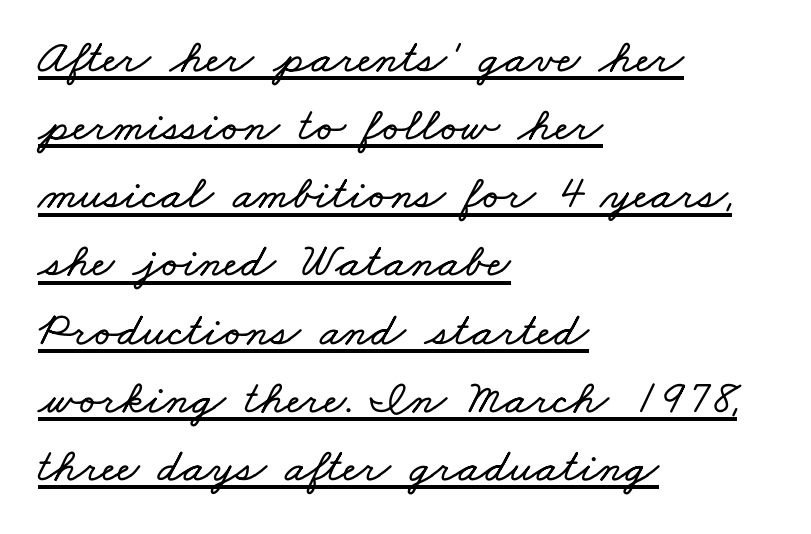
Here the glyphs are tracked normally, forming tight word shapes. Varying glyph widths throughout — classic text-font behaviour. The rendered words wear a rule along their underside. The passage shown stacks its lines at a standard gap.
